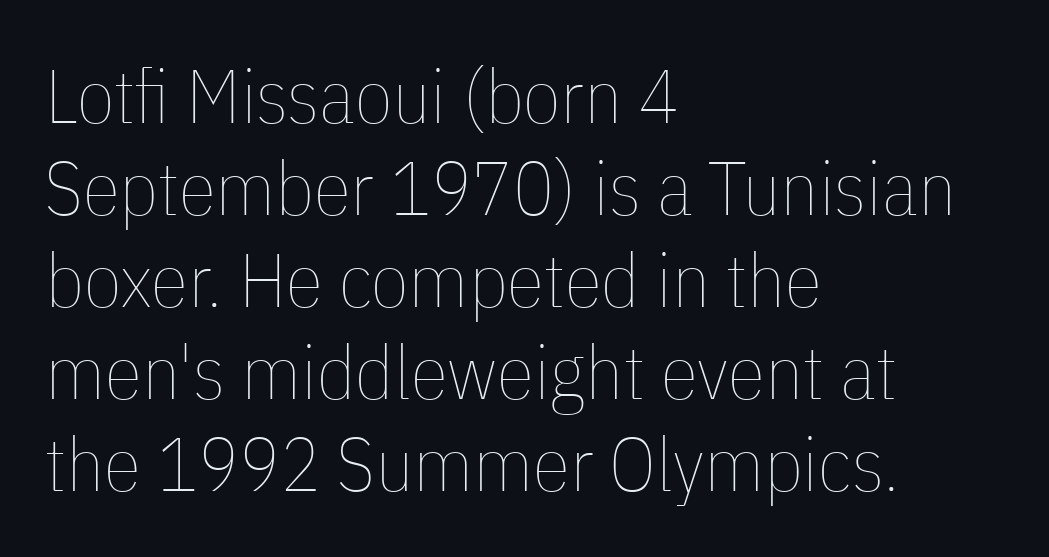
{"italic": "no", "bold": "no", "weight": "thin", "width": "condensed", "stroke_contrast": "low", "x_height": "medium", "monospaced": "no", "underline": "no", "align": "left", "line_spacing_ratio": 1.21, "letter_spacing": "normal", "letter_spacing_em": 0.0, "glyph_px": 76}
